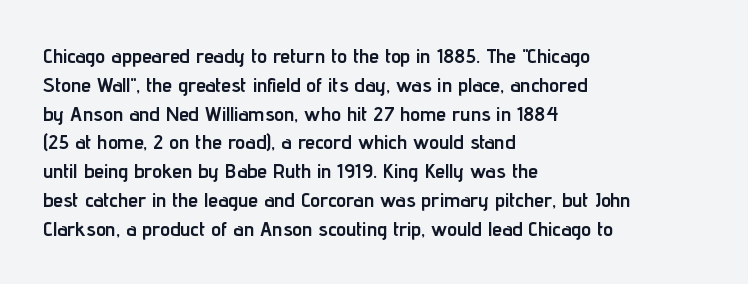
Q: Is the text bold? A: Yes.
Q: Is the text italic (slanted)? A: No, it is upright.
Q: Is the text underlined? A: No.
Q: How is the paragraph aligned? A: Left-aligned.
Q: Is the spacing between letters normal or unusually wide? A: Normal.
Q: Is the spacing between lines tight, normal or loose? A: Normal.
